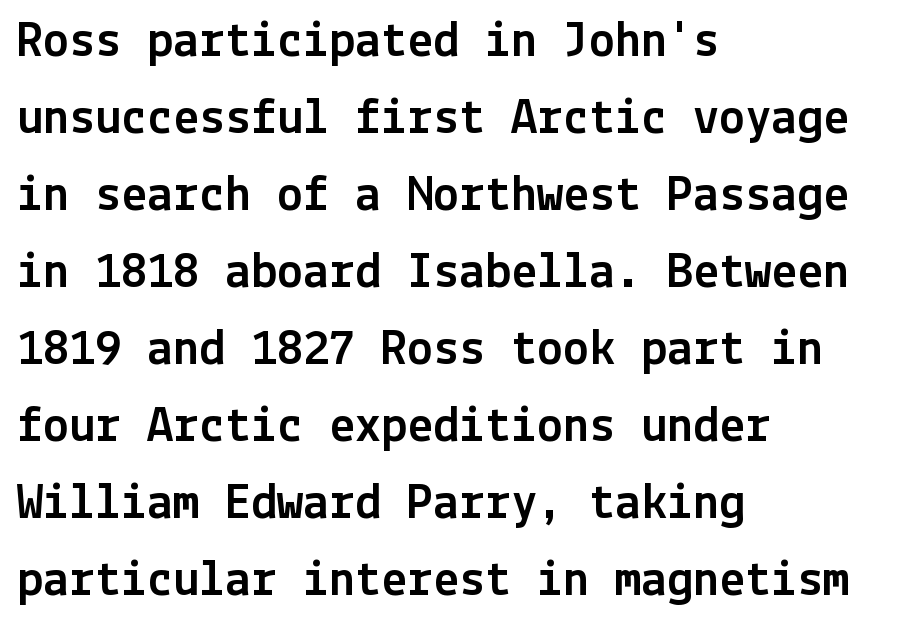
Q: Is the text italic (slanted)? A: No, it is upright.
Q: Is the typeface a serif or a sans-serif typeface? A: Sans-serif.
Q: Is the text underlined? A: No.
Q: How is the paragraph aligned? A: Left-aligned.
Q: Is the spacing between letters normal or unusually wide? A: Normal.
Q: Is the spacing between lines tight, normal or loose? A: Normal.
Q: Width (condensed, normal, or wide)? A: Normal.
Q: x-height? A: Medium.
